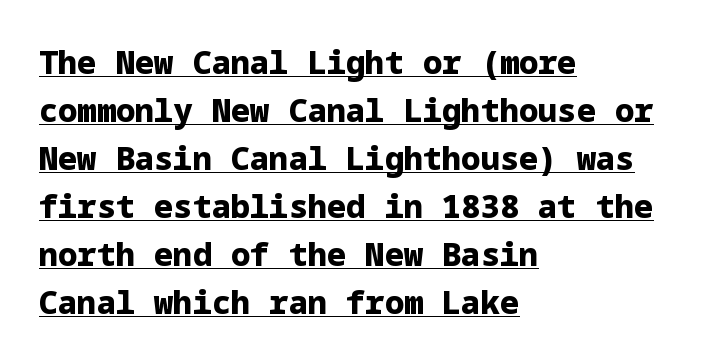
{"serif": "no", "italic": "no", "bold": "yes", "weight": "heavy", "width": "normal", "stroke_contrast": "low", "x_height": "medium", "underline": "yes", "align": "left", "line_spacing": "normal", "line_spacing_ratio": 1.5, "letter_spacing": "normal", "letter_spacing_em": 0.0, "glyph_px": 32}
